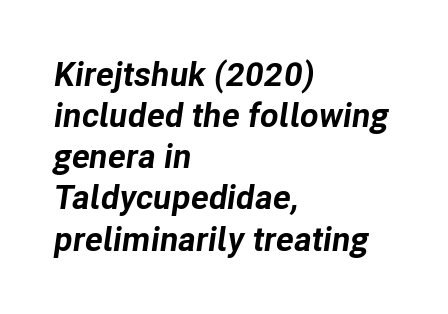
Q: Is the text bold? A: Yes.
Q: Is the text italic (slanted)? A: Yes, it leans right by about 8 degrees.
Q: Is the text underlined? A: No.
Q: How is the paragraph aligned? A: Left-aligned.
Q: Is the spacing between letters normal or unusually wide? A: Normal.
Q: Width (condensed, normal, or wide)? A: Normal.
Q: Stroke contrast? A: Low.
Q: x-height? A: Medium.
Q: Monospaced? A: No.
